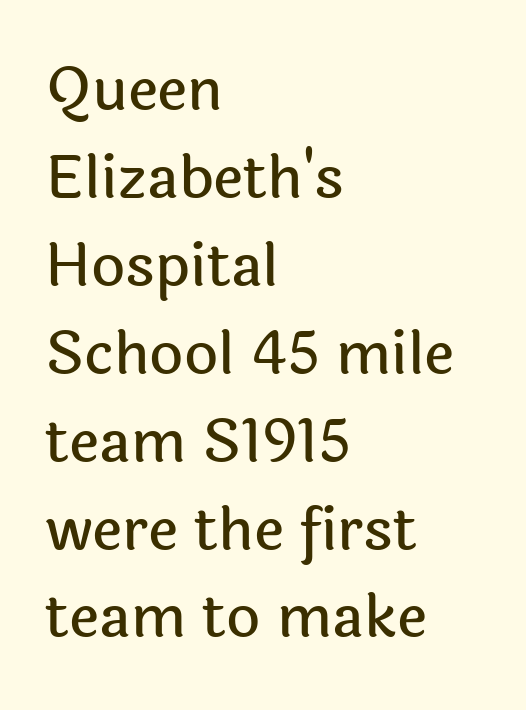
The image shows 59 px sans-serif type, upright; set left-aligned, normal line spacing (1.49x), normal letter spacing, not underlined; a medium x-height.
